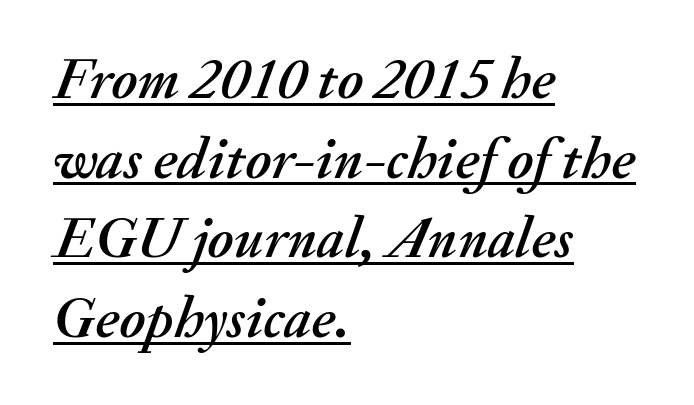
{"italic": "yes", "lean": "right", "slant_degrees": 20, "width": "normal", "stroke_contrast": "medium", "x_height": "small", "monospaced": "no", "underline": "yes", "align": "left", "line_spacing": "normal", "line_spacing_ratio": 1.35, "letter_spacing": "normal", "letter_spacing_em": 0.0, "glyph_px": 59}
